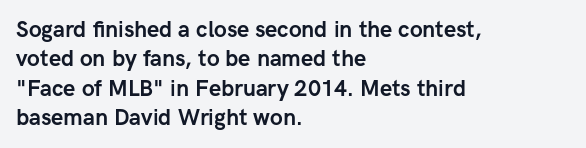
Q: Is the text bold? A: Yes.
Q: Is the text italic (slanted)? A: No, it is upright.
Q: Is the text underlined? A: No.
Q: How is the paragraph aligned? A: Left-aligned.
Q: Is the spacing between letters normal or unusually wide? A: Normal.
Q: Is the spacing between lines tight, normal or loose? A: Normal.
